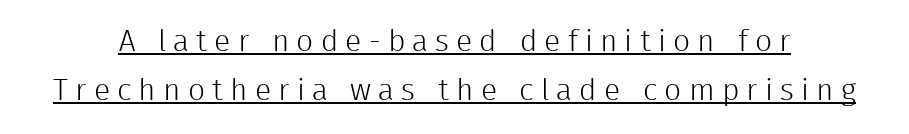
Q: Is the text bold? A: No.
Q: Is the text italic (slanted)? A: No, it is upright.
Q: Is the typeface a serif or a sans-serif typeface? A: Sans-serif.
Q: Is the text underlined? A: Yes.
Q: Is the spacing between letters normal or unusually wide? A: Unusually wide.
Q: Is the spacing between lines tight, normal or loose? A: Normal.
Q: Width (condensed, normal, or wide)? A: Normal.
Q: Stroke contrast? A: Low.
Q: x-height? A: Medium.
Q: Monospaced? A: No.
